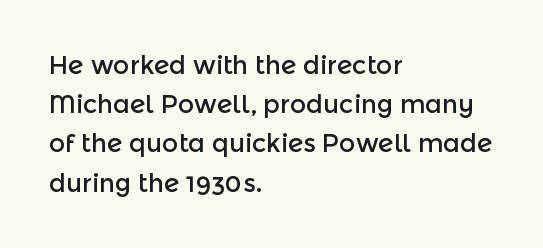
Q: Is the text italic (slanted)? A: No, it is upright.
Q: Is the text underlined? A: No.
Q: How is the paragraph aligned? A: Left-aligned.
Q: Is the spacing between letters normal or unusually wide? A: Normal.
Q: Is the spacing between lines tight, normal or loose? A: Normal.
